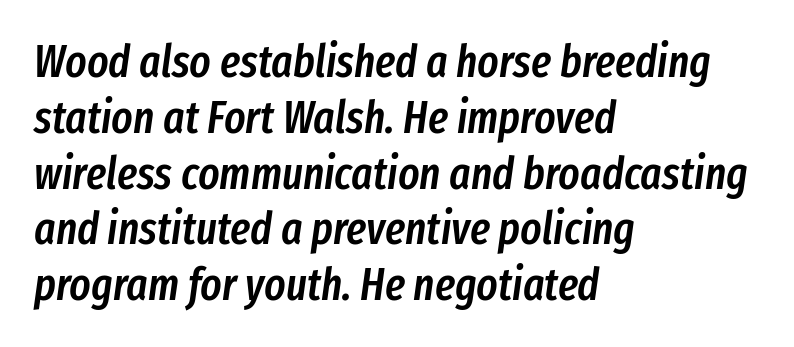
The image shows 45 px semibold, condensed type, italic (leaning right); set left-aligned, line spacing 1.24x, normal letter spacing, not underlined; low stroke contrast and a medium x-height.
